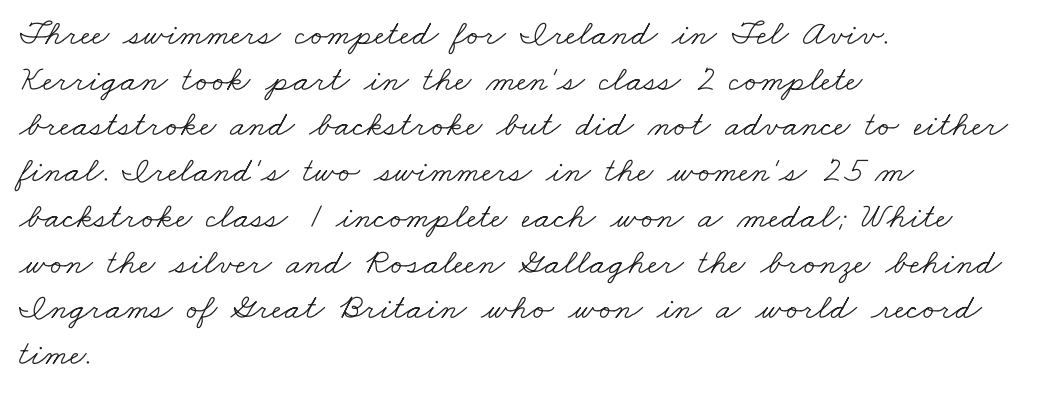
{"serif": "yes", "bold": "no", "weight": "light", "width": "wide", "stroke_contrast": "low", "x_height": "small", "monospaced": "no", "underline": "no", "align": "left", "line_spacing": "normal", "line_spacing_ratio": 1.27, "letter_spacing": "normal", "letter_spacing_em": 0.0, "glyph_px": 36}
